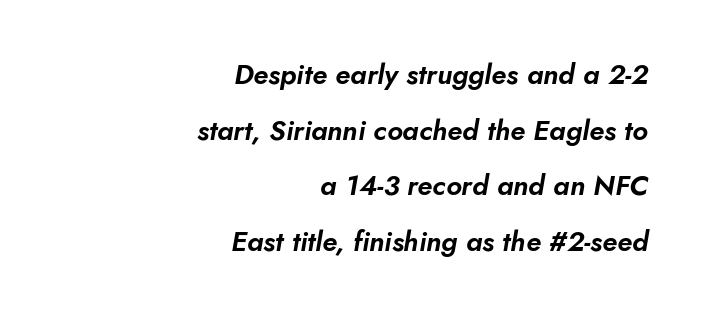
Q: Is the text italic (slanted)? A: Yes, it leans right by about 10 degrees.
Q: Is the text underlined? A: No.
Q: How is the paragraph aligned? A: Right-aligned.
Q: Is the spacing between letters normal or unusually wide? A: Normal.
Q: Is the spacing between lines tight, normal or loose? A: Loose.
Q: Width (condensed, normal, or wide)? A: Normal.
Q: Stroke contrast? A: Low.
Q: x-height? A: Small.
Q: Monospaced? A: No.
